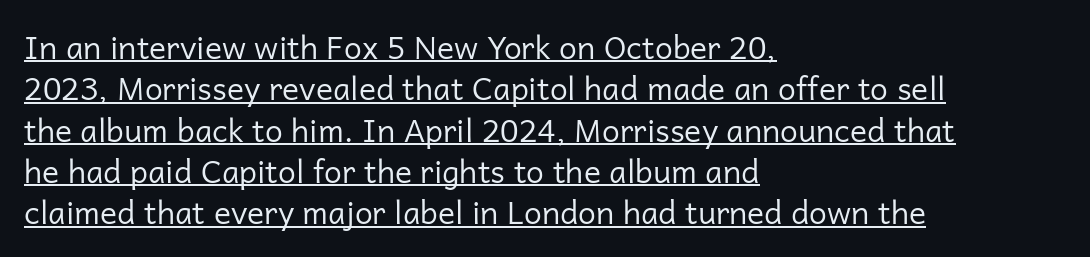
{"serif": "no", "italic": "no", "bold": "no", "weight": "regular", "width": "normal", "stroke_contrast": "low", "x_height": "medium", "monospaced": "no", "underline": "yes", "align": "left", "line_spacing": "normal", "line_spacing_ratio": 1.29, "letter_spacing": "normal", "letter_spacing_em": 0.0, "glyph_px": 32}
